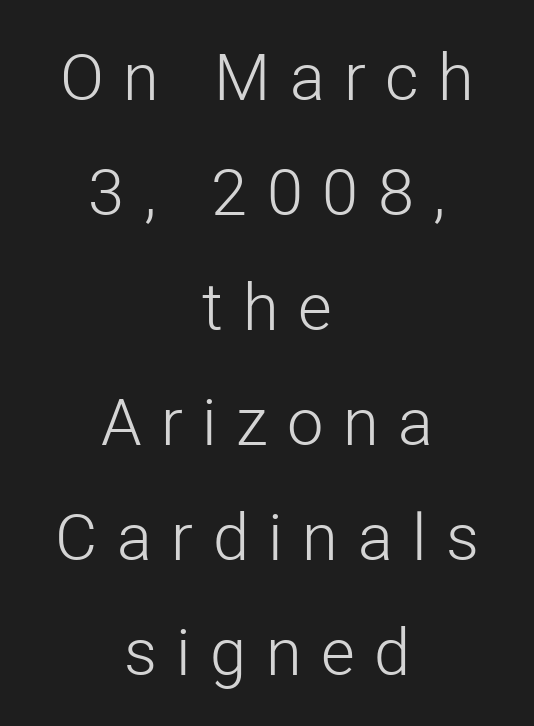
The paragraph shown floats in the horizontal middle. Stroke terminals: plain, sans-serif. You could not count columns in this text — the font is proportionally spaced. Someone cranked the tracking dial way up on this one.
